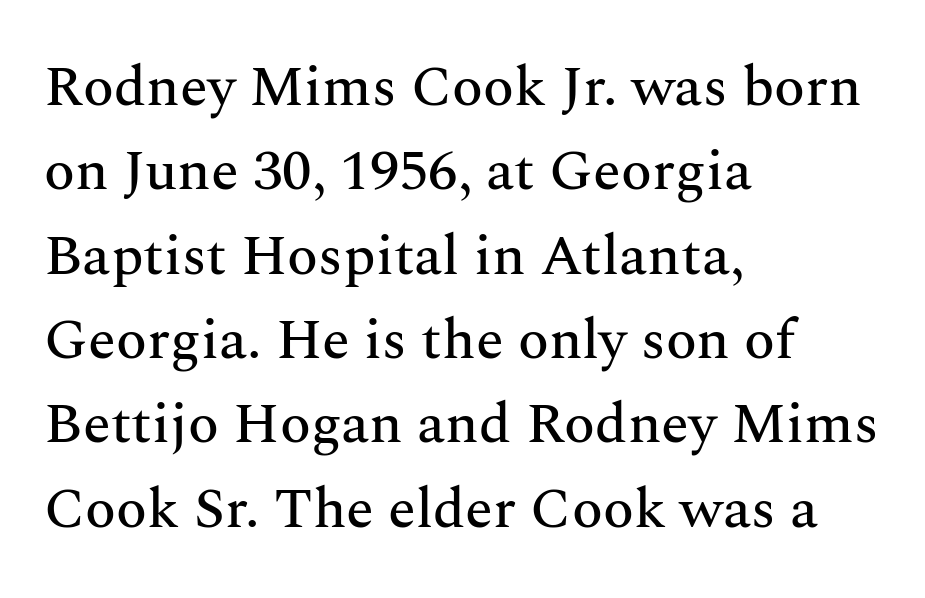
The rag falls on the right side of this text block. Descender tails drop into unmarked territory. This is serif lettering, the kind often seen in printed books. Each letter keeps its own natural width here, so spacing adapts to shape.
